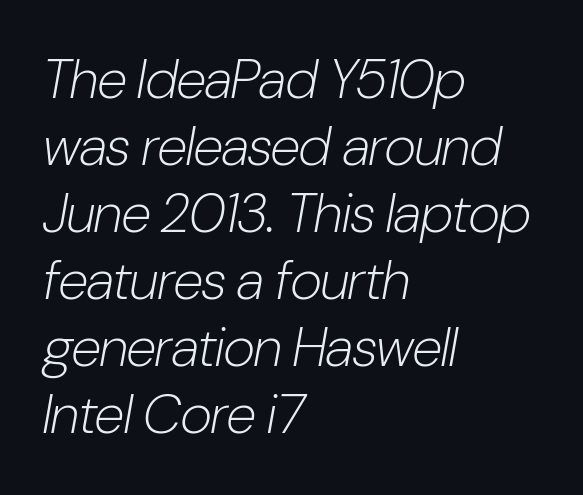
The image shows 55 px light, condensed type, italic (leaning right); set left-aligned, line spacing 1.22x, normal letter spacing, not underlined; low stroke contrast and a medium x-height.
